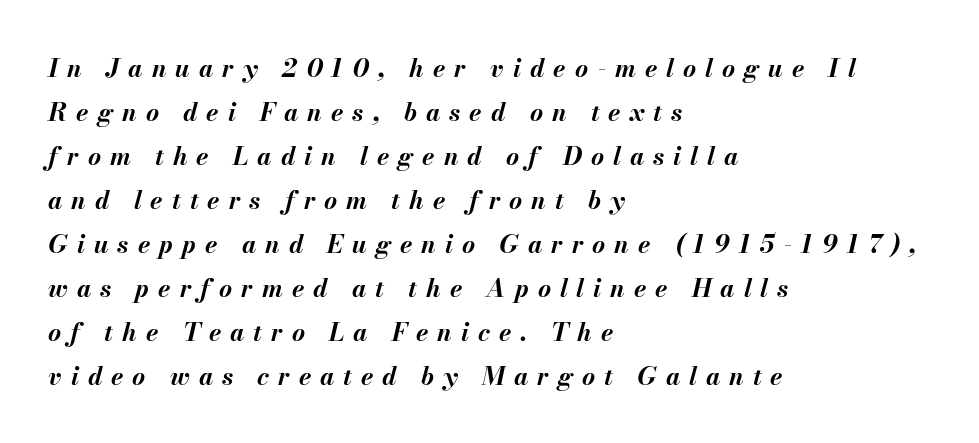
Q: Is the text bold? A: Yes.
Q: Is the text italic (slanted)? A: Yes, it leans right by about 13 degrees.
Q: Is the text underlined? A: No.
Q: How is the paragraph aligned? A: Left-aligned.
Q: Is the spacing between letters normal or unusually wide? A: Unusually wide.
